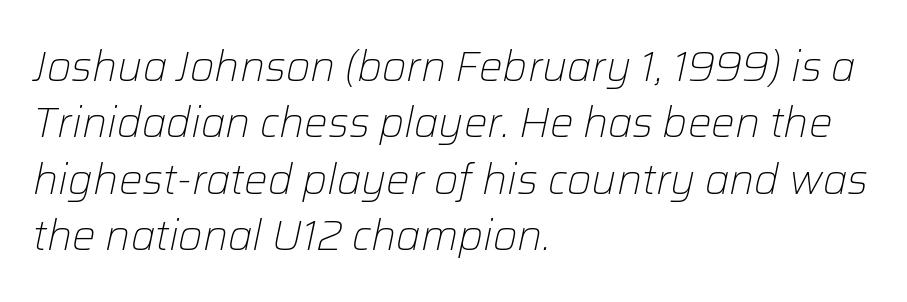
Q: Is the text bold? A: No.
Q: Is the text italic (slanted)? A: Yes, it leans right by about 12 degrees.
Q: Is the text underlined? A: No.
Q: How is the paragraph aligned? A: Left-aligned.
Q: Is the spacing between letters normal or unusually wide? A: Normal.
Q: Is the spacing between lines tight, normal or loose? A: Normal.
Q: Width (condensed, normal, or wide)? A: Normal.
Q: Stroke contrast? A: Low.
Q: x-height? A: Medium.
Q: Monospaced? A: No.
